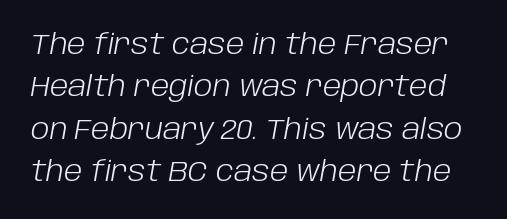
The image shows 28 px light type, italic (leaning right); set normal line spacing (1.51x), normal letter spacing, not underlined; low stroke contrast and a large x-height.
